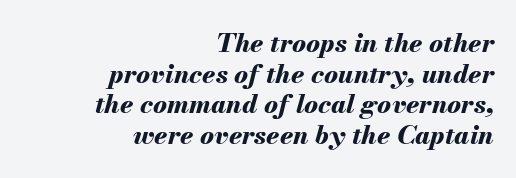
Q: Is the text bold? A: Yes.
Q: Is the text italic (slanted)? A: Yes, it leans right by about 13 degrees.
Q: Is the text underlined? A: No.
Q: How is the paragraph aligned? A: Right-aligned.
Q: Is the spacing between letters normal or unusually wide? A: Normal.
